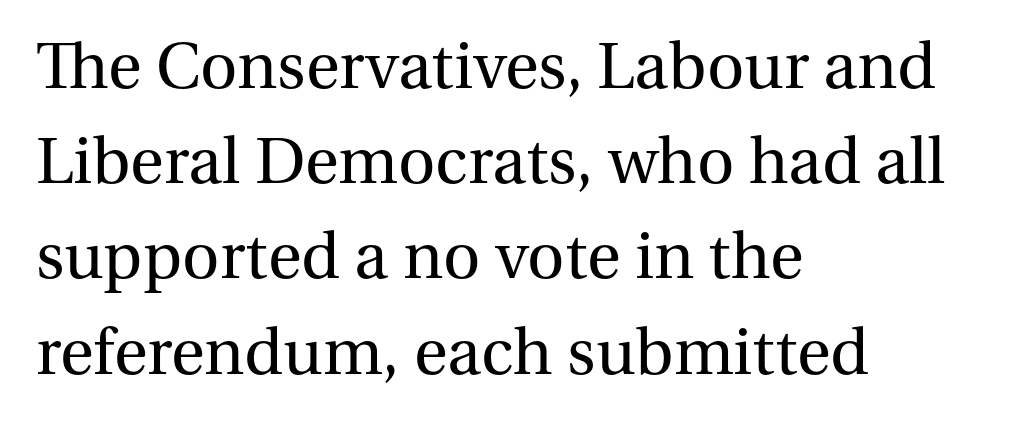
The image shows 69 px regular-weight serif type, upright; set left-aligned, normal line spacing (1.38x), normal letter spacing, not underlined; medium stroke contrast and a medium x-height.
